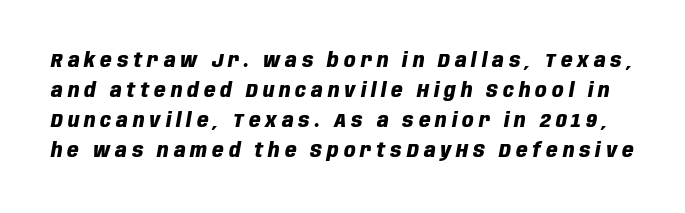
Q: Is the text bold? A: Yes.
Q: Is the text italic (slanted)? A: Yes, it leans right by about 10 degrees.
Q: Is the text underlined? A: No.
Q: Is the spacing between letters normal or unusually wide? A: Unusually wide.
Q: Is the spacing between lines tight, normal or loose? A: Normal.
